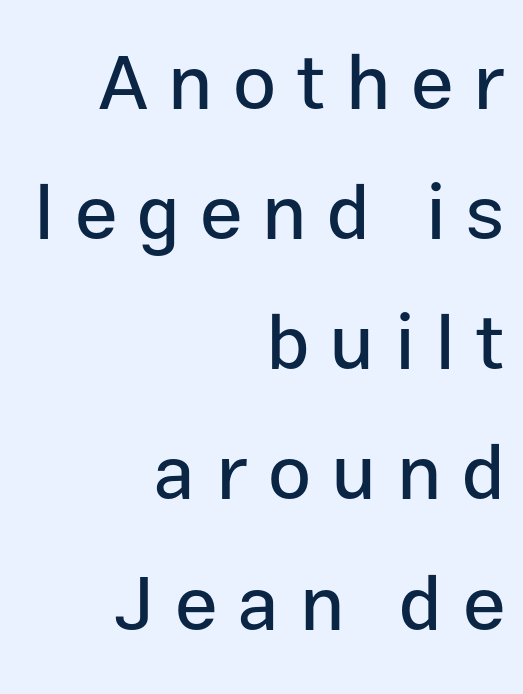
{"serif": "no", "italic": "no", "width": "normal", "stroke_contrast": "low", "x_height": "medium", "monospaced": "no", "underline": "no", "align": "right", "line_spacing": "normal", "line_spacing_ratio": 1.69, "letter_spacing": "wide", "letter_spacing_em": 0.26, "glyph_px": 77}
